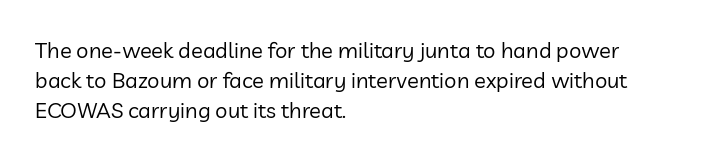
Reading down the column, the eye jumps a familiar distance to each next line. Left-aligned paragraph, ragged on the right. Check under the words: just untouched page. Nope, not italic — everything's standing straight.
